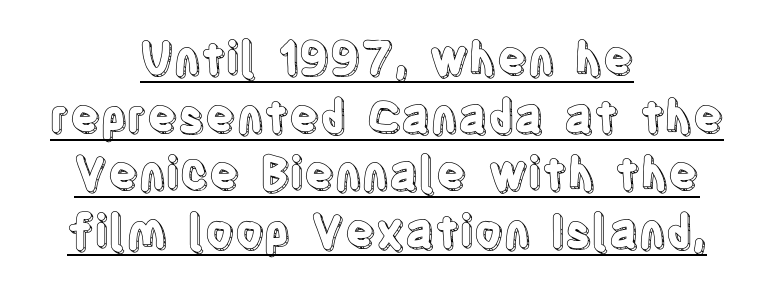
{"italic": "no", "width": "condensed", "x_height": "large", "monospaced": "no", "underline": "yes", "align": "center", "line_spacing": "normal", "line_spacing_ratio": 1.28, "letter_spacing": "normal", "letter_spacing_em": 0.0, "glyph_px": 45}
